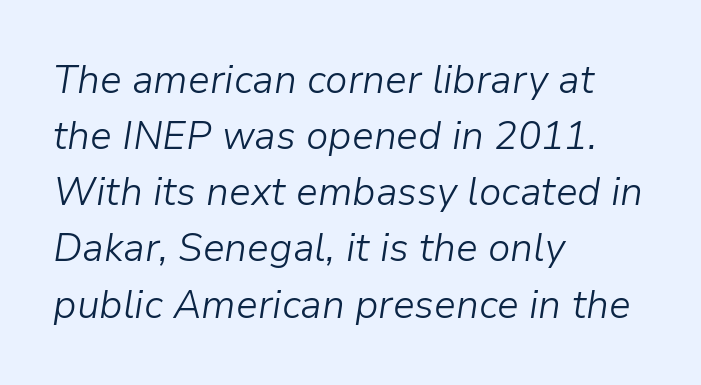
Q: Is the text bold? A: No.
Q: Is the text italic (slanted)? A: Yes, it leans right by about 9 degrees.
Q: Is the text underlined? A: No.
Q: How is the paragraph aligned? A: Left-aligned.
Q: Is the spacing between letters normal or unusually wide? A: Normal.
Q: Is the spacing between lines tight, normal or loose? A: Normal.
Q: Width (condensed, normal, or wide)? A: Normal.
Q: Stroke contrast? A: Low.
Q: x-height? A: Medium.
Q: Monospaced? A: No.
